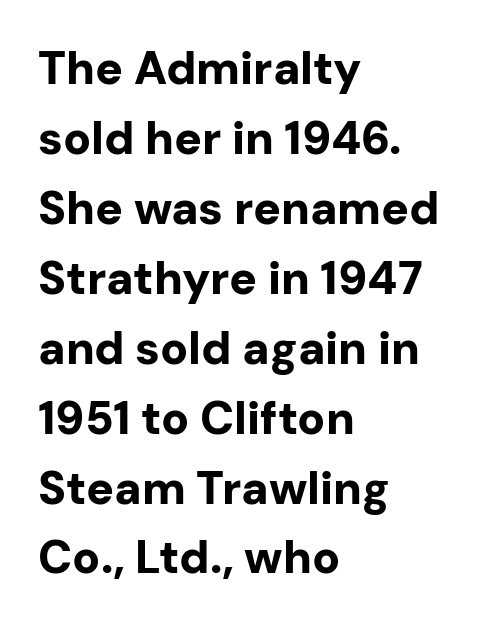
The image shows 46 px bold sans-serif type, upright; set left-aligned, normal line spacing (1.52x), normal letter spacing, not underlined; low stroke contrast and a medium x-height.
